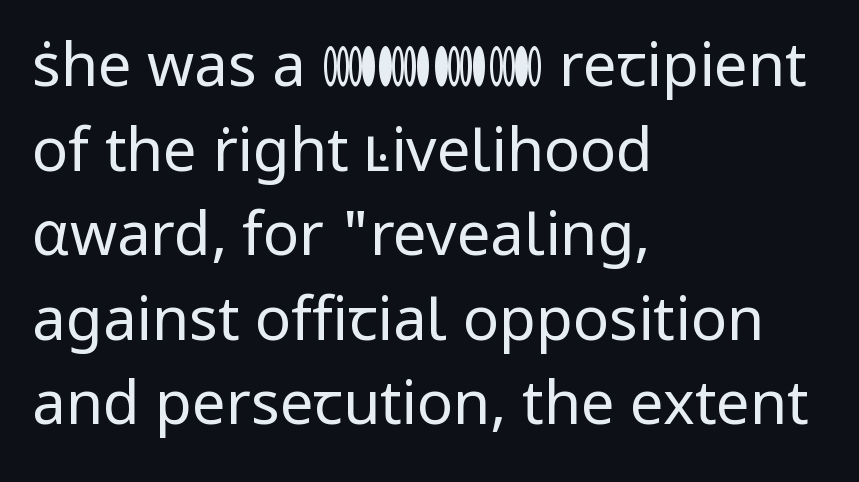
In terms of letterform style, serifs are entirely absent. Check the space under the baseline: it is left empty. The face used here is proportionally spaced, like ordinary book or web type. Line beginnings align vertically; line endings do not. Tracking here is standard; glyphs follow each other at the usual distance. Does the leading feel generous? No, just average.
